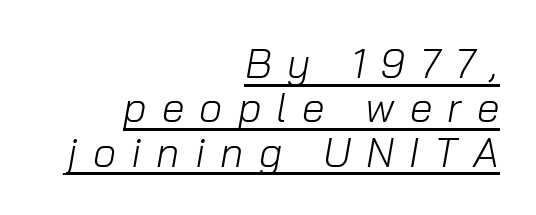
The image shows 41 px light type, italic (leaning right); set right-aligned, tight line spacing (1.08x), unusually wide letter spacing (+0.37 em), underlined; low stroke contrast and a medium x-height.
